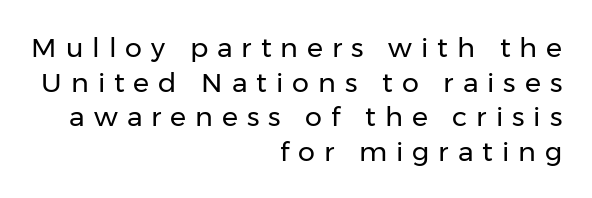
The image shows 27 px text type, upright; set right-aligned, normal line spacing (1.28x), unusually wide letter spacing (+0.33 em), not underlined.
